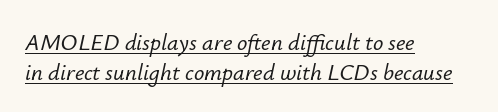
The image shows 23 px text type, italic (leaning right); set left-aligned, normal line spacing (1.29x), normal letter spacing, underlined.
